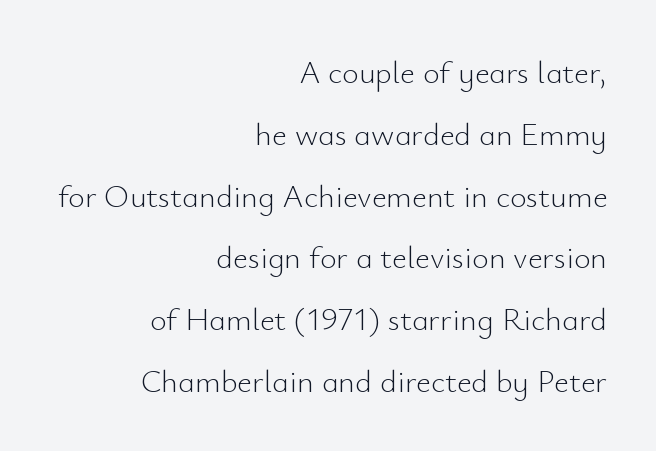
{"serif": "no", "italic": "no", "bold": "no", "weight": "light", "width": "normal", "stroke_contrast": "low", "x_height": "small", "monospaced": "no", "underline": "no", "align": "right", "line_spacing": "loose", "line_spacing_ratio": 1.93, "letter_spacing": "normal", "letter_spacing_em": 0.0, "glyph_px": 32}
